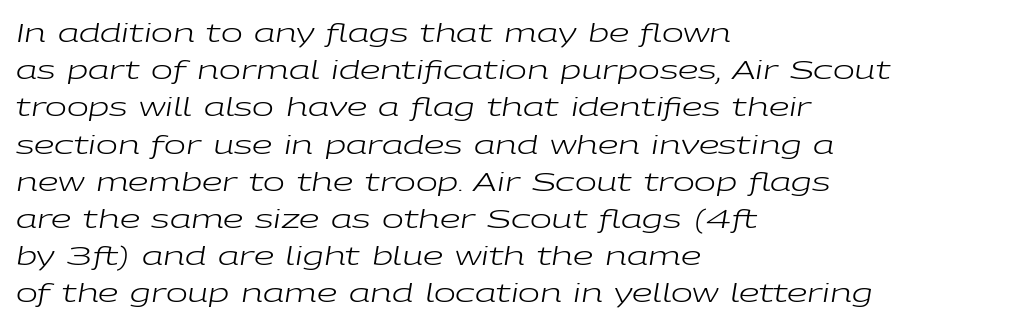
{"italic": "yes", "lean": "right", "slant_degrees": 9, "bold": "no", "underline": "no", "align": "left", "line_spacing": "normal", "line_spacing_ratio": 1.43, "letter_spacing": "normal", "letter_spacing_em": 0.0, "glyph_px": 26}
